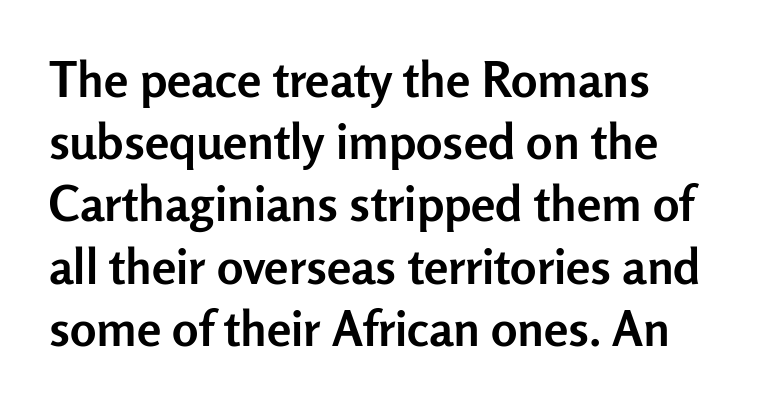
Unmarked baselines from the first word to the last. The characters look thick and weighty, a clear bold. Standard letterfit; no display-style spreading of the glyphs. Regular leading.
